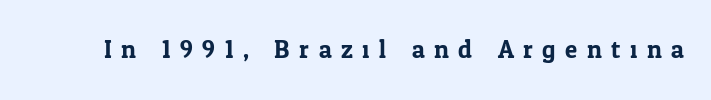
Ordinary non-slanted type is in use. The string is rendered with underlining switched off. You could only call the tracking loose — the letters float apart.
